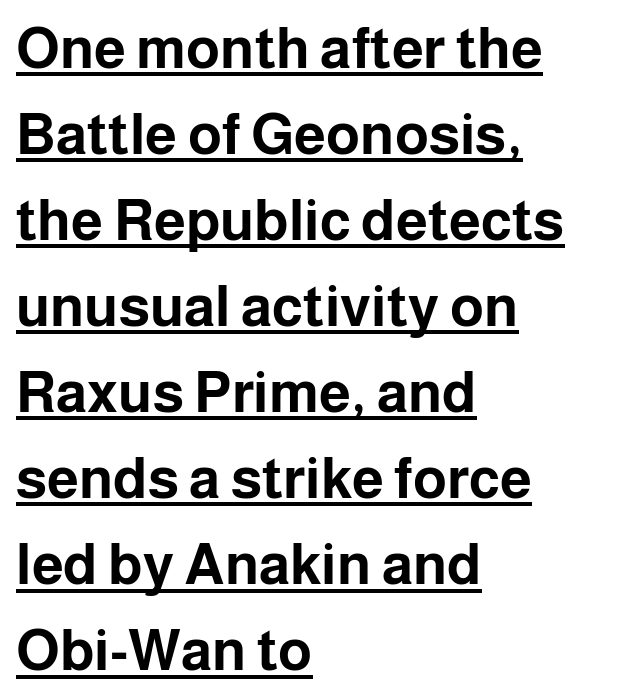
Q: Is the text bold? A: Yes.
Q: Is the text italic (slanted)? A: No, it is upright.
Q: Is the typeface a serif or a sans-serif typeface? A: Sans-serif.
Q: Is the text underlined? A: Yes.
Q: How is the paragraph aligned? A: Left-aligned.
Q: Is the spacing between letters normal or unusually wide? A: Normal.
Q: Is the spacing between lines tight, normal or loose? A: Normal.
Q: Width (condensed, normal, or wide)? A: Normal.
Q: Stroke contrast? A: Low.
Q: x-height? A: Medium.
Q: Monospaced? A: No.
